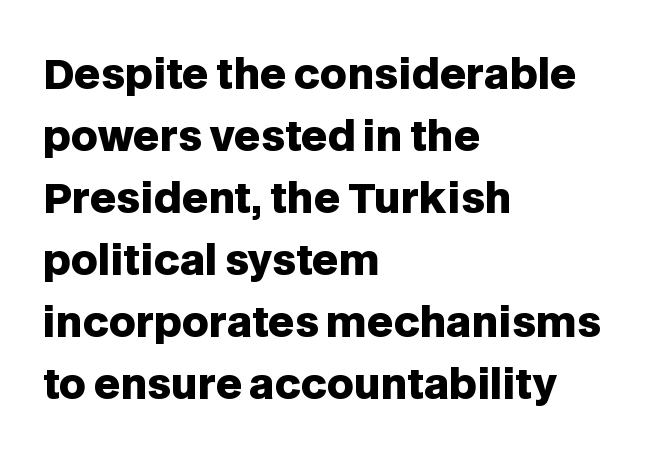
Q: Is the text bold? A: Yes.
Q: Is the text italic (slanted)? A: No, it is upright.
Q: Is the typeface a serif or a sans-serif typeface? A: Sans-serif.
Q: Is the text underlined? A: No.
Q: How is the paragraph aligned? A: Left-aligned.
Q: Is the spacing between letters normal or unusually wide? A: Normal.
Q: Is the spacing between lines tight, normal or loose? A: Normal.
Q: Width (condensed, normal, or wide)? A: Normal.
Q: Stroke contrast? A: Low.
Q: x-height? A: Large.
Q: Monospaced? A: No.
